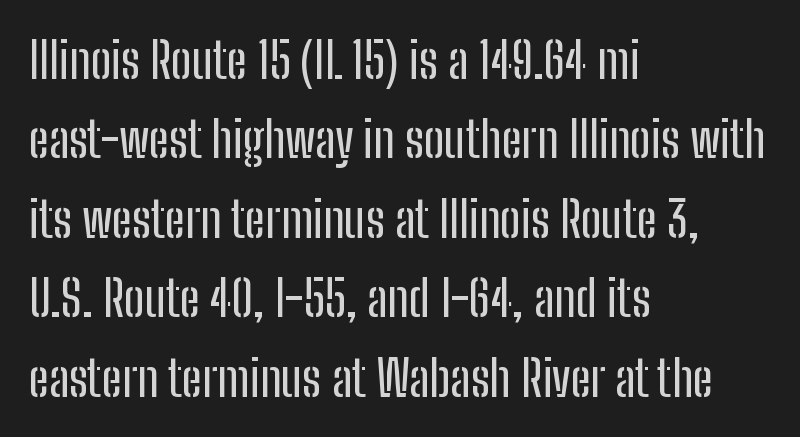
Q: Is the text italic (slanted)? A: No, it is upright.
Q: Is the typeface a serif or a sans-serif typeface? A: Sans-serif.
Q: Is the text underlined? A: No.
Q: How is the paragraph aligned? A: Left-aligned.
Q: Is the spacing between letters normal or unusually wide? A: Normal.
Q: Is the spacing between lines tight, normal or loose? A: Normal.
Q: Width (condensed, normal, or wide)? A: Condensed.
Q: Stroke contrast? A: Low.
Q: x-height? A: Medium.
Q: Monospaced? A: No.
